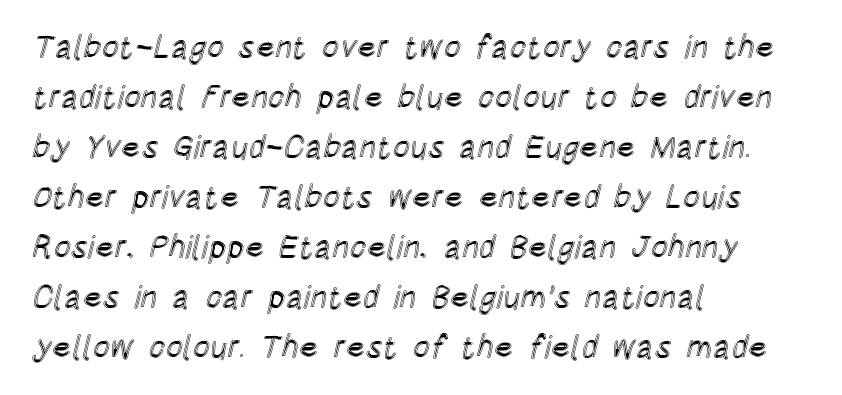
{"width": "condensed", "x_height": "large", "monospaced": "no", "underline": "no", "align": "left", "line_spacing": "normal", "line_spacing_ratio": 1.56, "letter_spacing": "normal", "letter_spacing_em": 0.0, "glyph_px": 32}
